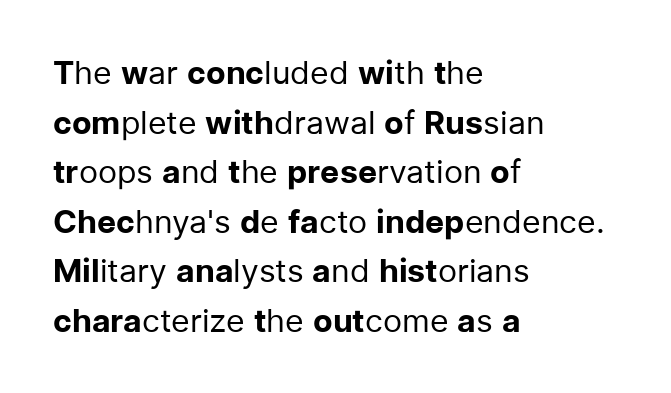
Rendered with straight, roman letterforms. The letterforms sit shoulder to shoulder at normal distance. One glance says typical: line gaps are just what's usual. Casual observation: everything's shoved over to the left. The font family rendered here belongs to the sans-serif group.
